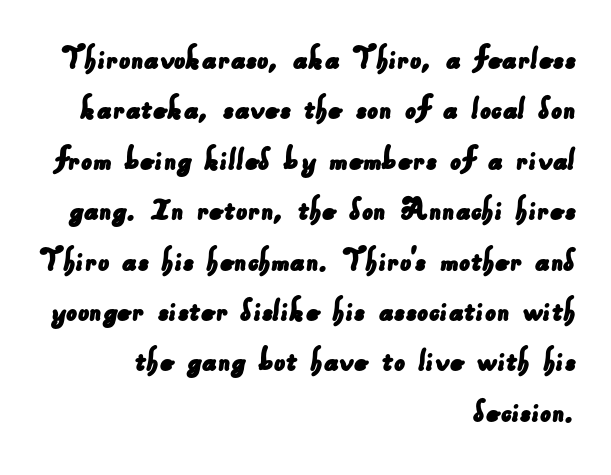
{"serif": "no", "width": "normal", "stroke_contrast": "low", "x_height": "small", "monospaced": "no", "underline": "no", "align": "right", "line_spacing": "normal", "line_spacing_ratio": 1.44, "letter_spacing": "normal", "letter_spacing_em": 0.0, "glyph_px": 35}
